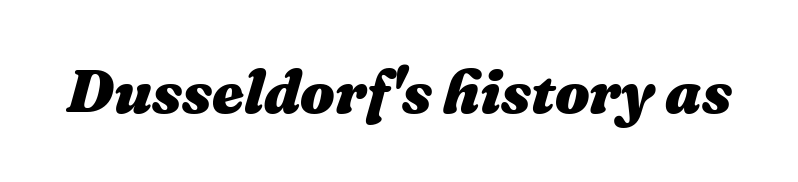
Think of a printed novel: that variable character pitch is what you see here. The rendering uses a bold face; every stroke is thick and dark. No word sits above an underline. This sample uses an oblique cut, with every glyph tilted off the vertical. Each word holds together tightly as a unit, with standard inter-letter gaps.
